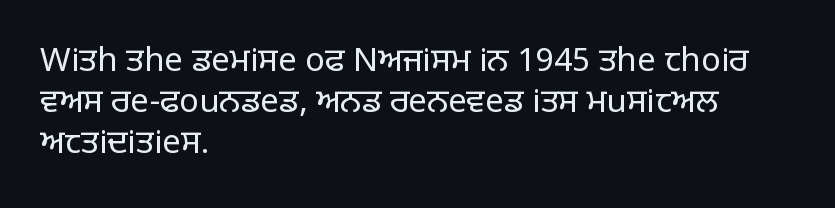
Q: Is the text bold? A: No.
Q: Is the text italic (slanted)? A: No, it is upright.
Q: Is the typeface a serif or a sans-serif typeface? A: Sans-serif.
Q: Is the text underlined? A: No.
Q: How is the paragraph aligned? A: Left-aligned.
Q: Is the spacing between letters normal or unusually wide? A: Normal.
Q: Is the spacing between lines tight, normal or loose? A: Normal.
Q: Width (condensed, normal, or wide)? A: Normal.
Q: Stroke contrast? A: Low.
Q: x-height? A: Large.
Q: Monospaced? A: No.
